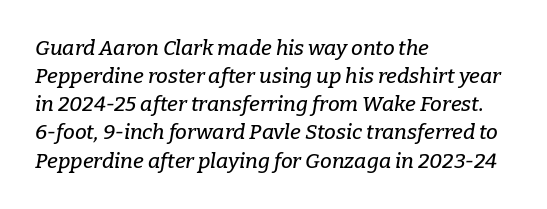
{"italic": "yes", "lean": "right", "slant_degrees": 9, "underline": "no", "align": "left", "line_spacing": "normal", "line_spacing_ratio": 1.34, "letter_spacing": "normal", "letter_spacing_em": 0.0, "glyph_px": 21}
